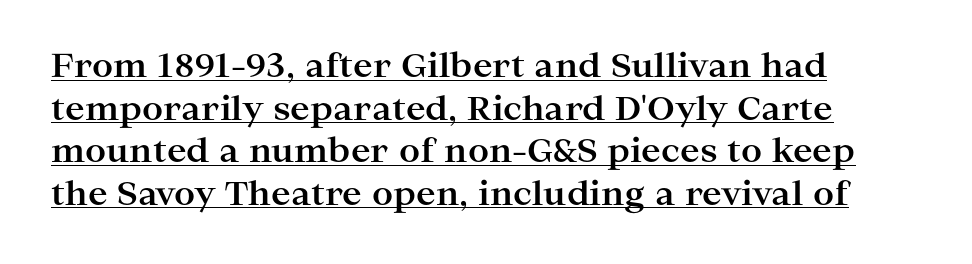
Q: Is the text bold? A: Yes.
Q: Is the text italic (slanted)? A: No, it is upright.
Q: Is the typeface a serif or a sans-serif typeface? A: Serif.
Q: Is the text underlined? A: Yes.
Q: How is the paragraph aligned? A: Left-aligned.
Q: Is the spacing between letters normal or unusually wide? A: Normal.
Q: Is the spacing between lines tight, normal or loose? A: Normal.
Q: Width (condensed, normal, or wide)? A: Wide.
Q: Stroke contrast? A: High.
Q: x-height? A: Medium.
Q: Monospaced? A: No.
